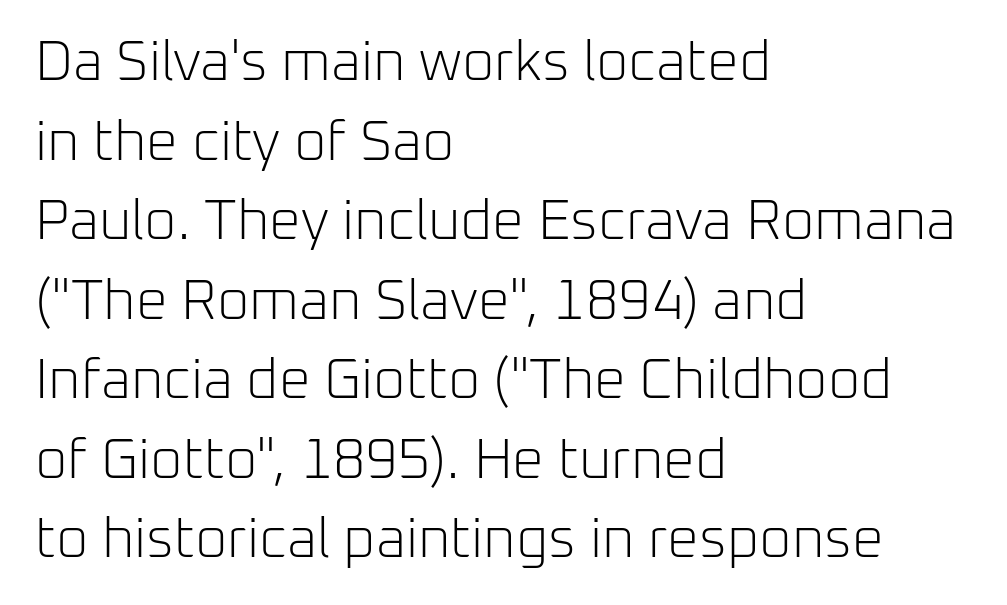
Q: Is the text bold? A: No.
Q: Is the text italic (slanted)? A: No, it is upright.
Q: Is the typeface a serif or a sans-serif typeface? A: Sans-serif.
Q: Is the text underlined? A: No.
Q: How is the paragraph aligned? A: Left-aligned.
Q: Is the spacing between letters normal or unusually wide? A: Normal.
Q: Is the spacing between lines tight, normal or loose? A: Normal.
Q: Width (condensed, normal, or wide)? A: Normal.
Q: Stroke contrast? A: Low.
Q: x-height? A: Medium.
Q: Monospaced? A: No.
